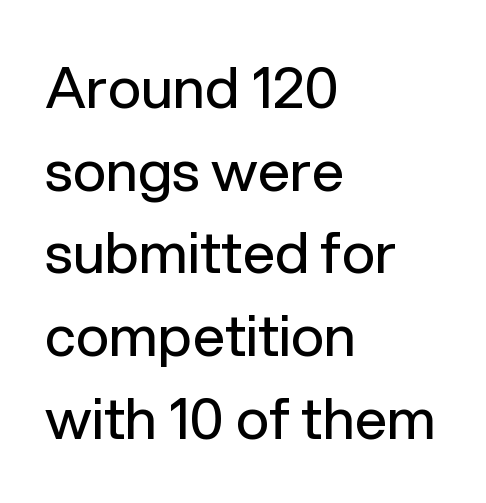
Q: Is the text bold? A: No.
Q: Is the text italic (slanted)? A: No, it is upright.
Q: Is the typeface a serif or a sans-serif typeface? A: Sans-serif.
Q: Is the text underlined? A: No.
Q: How is the paragraph aligned? A: Left-aligned.
Q: Is the spacing between letters normal or unusually wide? A: Normal.
Q: Is the spacing between lines tight, normal or loose? A: Normal.
Q: Width (condensed, normal, or wide)? A: Normal.
Q: Stroke contrast? A: Low.
Q: x-height? A: Medium.
Q: Monospaced? A: No.
